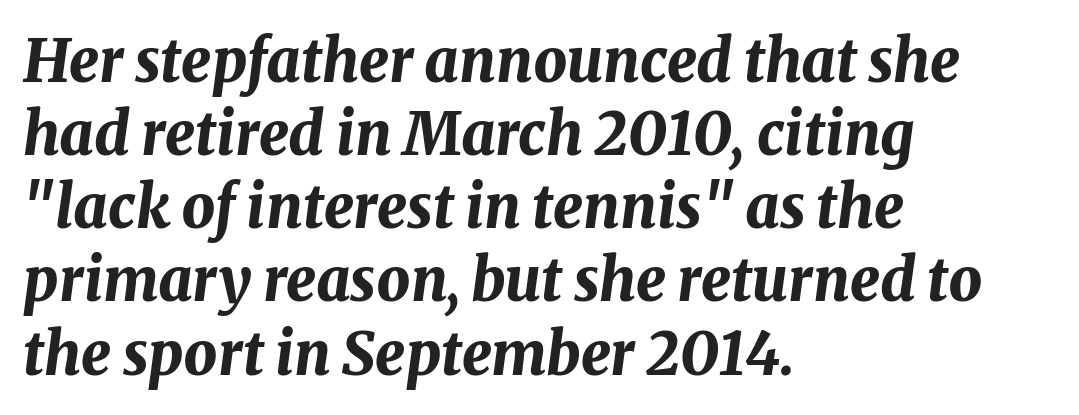
Characters are canted at an angle relative to the baseline's perpendicular. The passage shown is typed in a proportional face where columns would drift. Compared with a centered layout, this one pins lines to the left instead. Glance below the letters and you will spot only blank space. Tracking value appears to be zero — textbook default spacing. Chunky letters — that's bold for sure.
